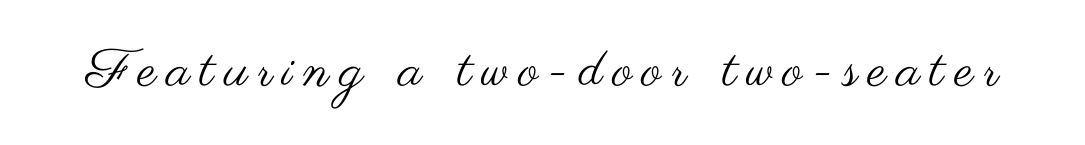
The area under the type is left untouched. Stroke terminals: plain, sans-serif. The strokes are not fattened; the text isn't bold. These lines are rendered in a variable-pitch font.
